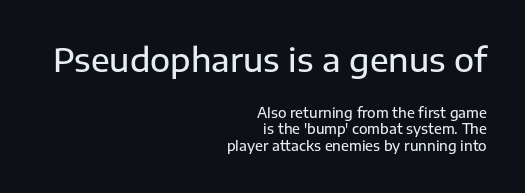
Q: Is the text italic (slanted)? A: No, it is upright.
Q: Is the typeface a serif or a sans-serif typeface? A: Sans-serif.
Q: Is the text underlined? A: No.
Q: How is the paragraph aligned? A: Right-aligned.
Q: Is the spacing between letters normal or unusually wide? A: Normal.
Q: Which block of text is set in a larger size, the first (top) or the second (bottom)? A: The first (top) one.
Q: Width (condensed, normal, or wide)? A: Normal.
Q: Stroke contrast? A: Low.
Q: x-height? A: Medium.
Q: Monospaced? A: No.
